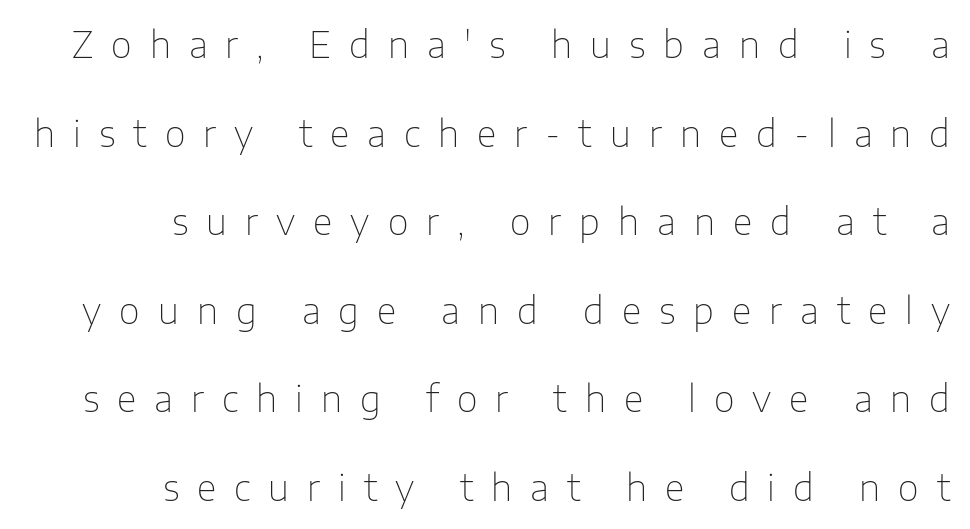
Q: Is the text bold? A: No.
Q: Is the text italic (slanted)? A: No, it is upright.
Q: Is the typeface a serif or a sans-serif typeface? A: Sans-serif.
Q: Is the text underlined? A: No.
Q: How is the paragraph aligned? A: Right-aligned.
Q: Is the spacing between letters normal or unusually wide? A: Unusually wide.
Q: Is the spacing between lines tight, normal or loose? A: Loose.
Q: Width (condensed, normal, or wide)? A: Normal.
Q: Stroke contrast? A: Low.
Q: x-height? A: Medium.
Q: Monospaced? A: No.
